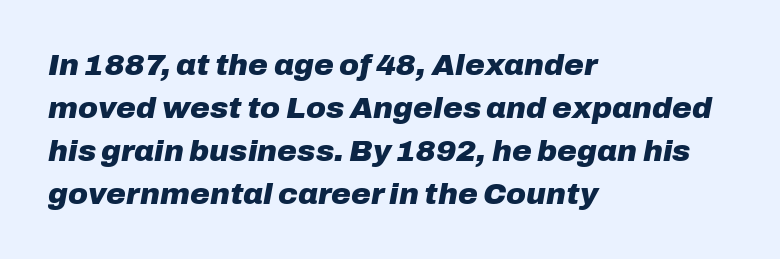
Q: Is the text bold? A: Yes.
Q: Is the text italic (slanted)? A: Yes, it leans right by about 10 degrees.
Q: Is the text underlined? A: No.
Q: How is the paragraph aligned? A: Left-aligned.
Q: Is the spacing between letters normal or unusually wide? A: Normal.
Q: Is the spacing between lines tight, normal or loose? A: Normal.
Q: Width (condensed, normal, or wide)? A: Normal.
Q: Stroke contrast? A: Low.
Q: x-height? A: Medium.
Q: Monospaced? A: No.
